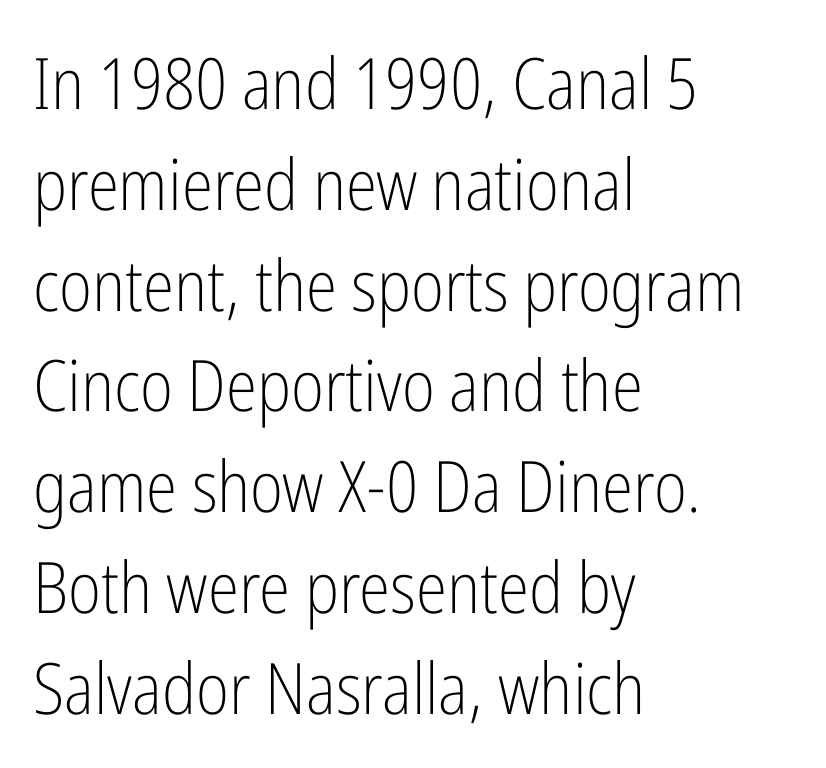
The image shows 71 px light, condensed sans-serif type, upright; set left-aligned, normal line spacing (1.42x), normal letter spacing, not underlined; low stroke contrast and a medium x-height.
